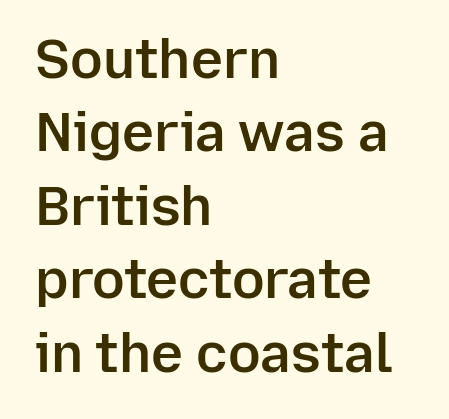
{"serif": "no", "italic": "no", "bold": "semi", "weight": "semibold", "width": "normal", "stroke_contrast": "low", "x_height": "medium", "monospaced": "no", "underline": "no", "align": "left", "line_spacing": "normal", "line_spacing_ratio": 1.36, "letter_spacing": "normal", "letter_spacing_em": 0.0, "glyph_px": 54}
